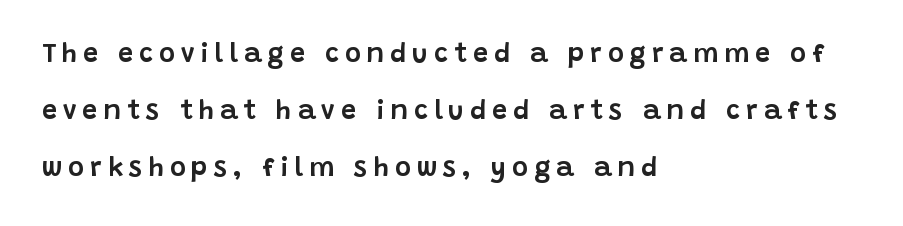
Q: Is the text italic (slanted)? A: No, it is upright.
Q: Is the text underlined? A: No.
Q: How is the paragraph aligned? A: Left-aligned.
Q: Is the spacing between letters normal or unusually wide? A: Unusually wide.
Q: Is the spacing between lines tight, normal or loose? A: Loose.
